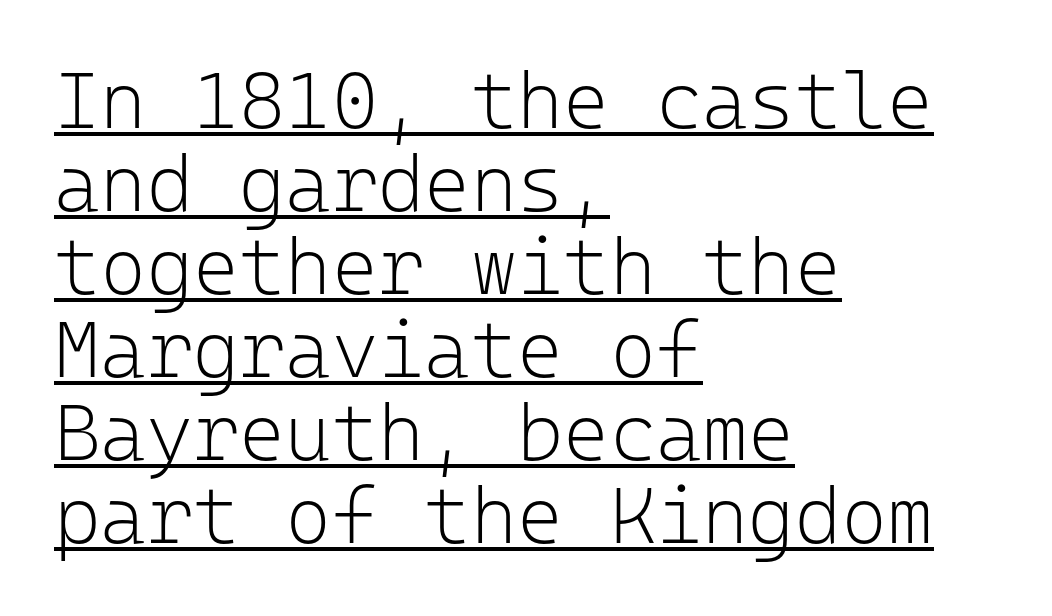
Q: Is the text bold? A: No.
Q: Is the text italic (slanted)? A: No, it is upright.
Q: Is the typeface a serif or a sans-serif typeface? A: Sans-serif.
Q: Is the text underlined? A: Yes.
Q: How is the paragraph aligned? A: Left-aligned.
Q: Is the spacing between letters normal or unusually wide? A: Normal.
Q: Is the spacing between lines tight, normal or loose? A: Tight.
Q: Width (condensed, normal, or wide)? A: Normal.
Q: Stroke contrast? A: Low.
Q: x-height? A: Medium.
Q: Monospaced? A: Yes.
